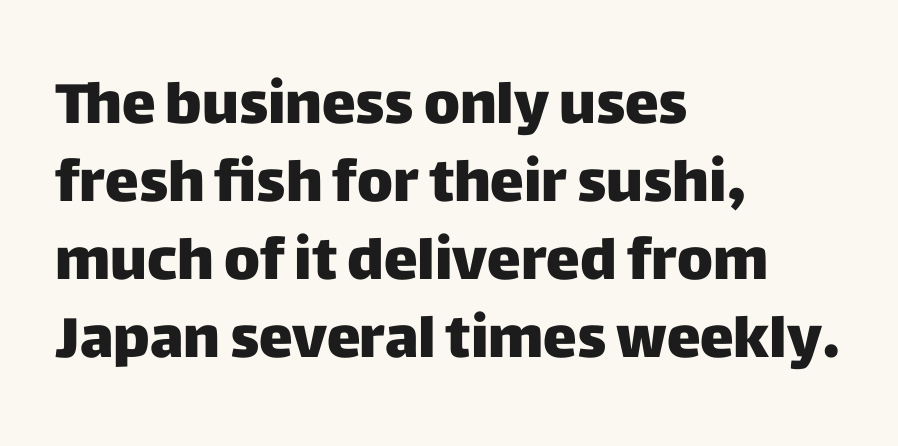
Q: Is the text bold? A: Yes.
Q: Is the text italic (slanted)? A: No, it is upright.
Q: Is the typeface a serif or a sans-serif typeface? A: Sans-serif.
Q: Is the text underlined? A: No.
Q: How is the paragraph aligned? A: Left-aligned.
Q: Is the spacing between letters normal or unusually wide? A: Normal.
Q: Is the spacing between lines tight, normal or loose? A: Normal.
Q: Width (condensed, normal, or wide)? A: Normal.
Q: Stroke contrast? A: Low.
Q: x-height? A: Large.
Q: Monospaced? A: No.
